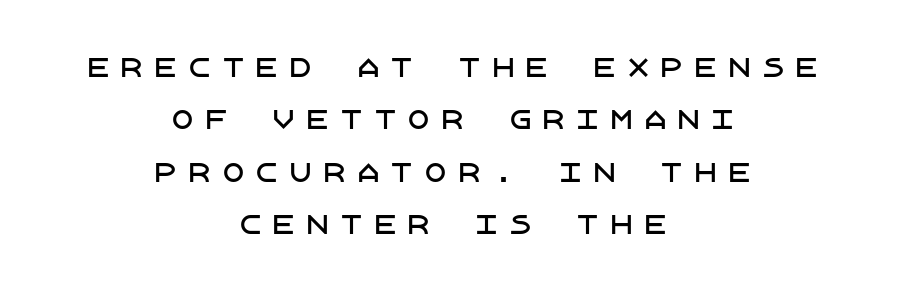
The image shows 25 px text type, upright; set centered, loose line spacing (2.1x), unusually wide letter spacing (+0.35 em), not underlined.
